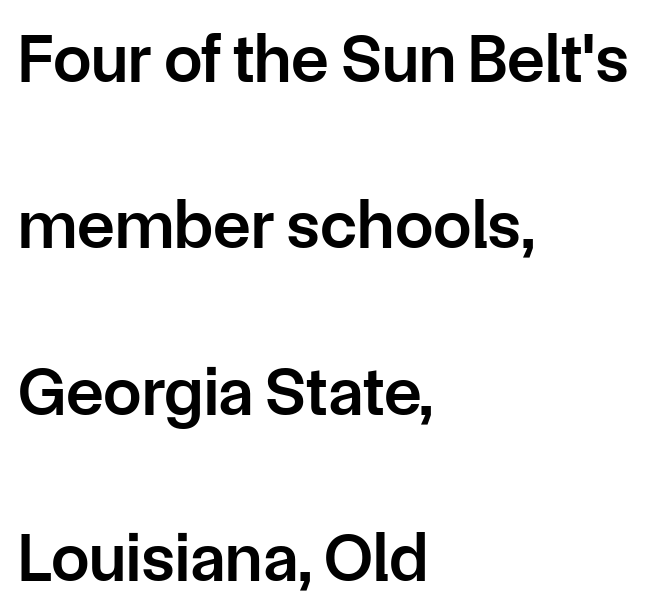
{"serif": "no", "italic": "no", "bold": "semi", "weight": "semibold", "width": "normal", "stroke_contrast": "low", "x_height": "medium", "monospaced": "no", "underline": "no", "align": "left", "line_spacing": "loose", "line_spacing_ratio": 2.41, "letter_spacing": "normal", "letter_spacing_em": 0.0, "glyph_px": 69}
